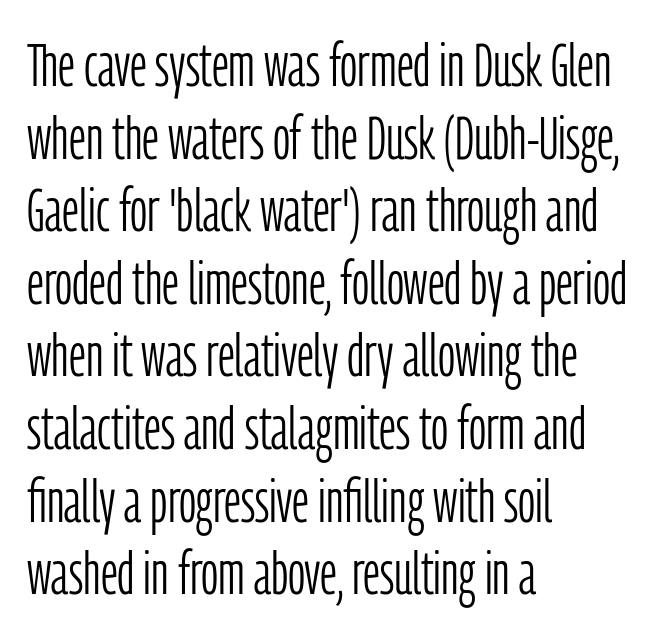
The type sits square on the baseline with zero lean. Think of a printed novel: that variable character pitch is what you see here. Left-aligned paragraph, ragged on the right. Letterform terminals end flat and unadorned throughout the passage. Is the stroke heavy? The answer is a plain regular-or-lighter.
